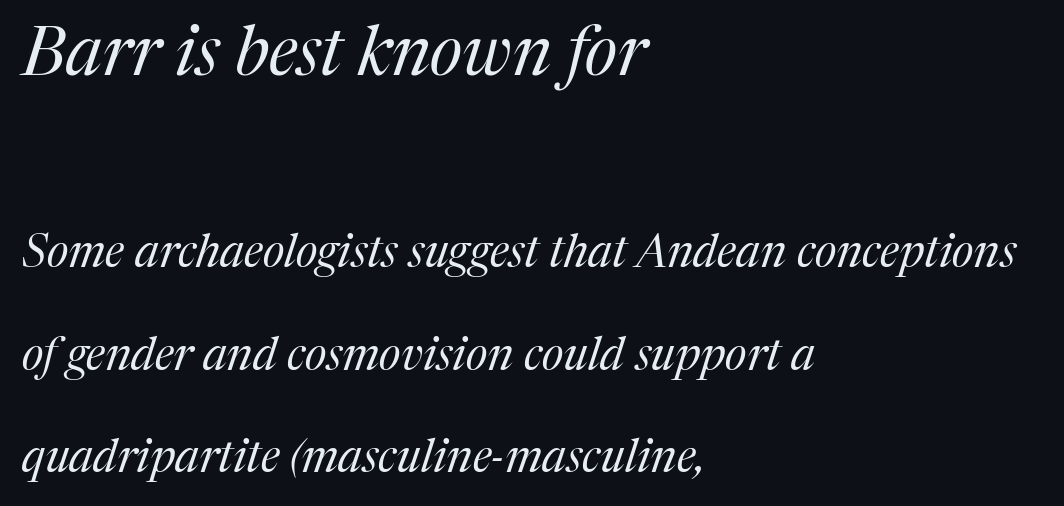
Q: Is the text bold? A: No.
Q: Is the text italic (slanted)? A: Yes, it leans right by about 17 degrees.
Q: Is the typeface a serif or a sans-serif typeface? A: Serif.
Q: Is the text underlined? A: No.
Q: How is the paragraph aligned? A: Left-aligned.
Q: Is the spacing between letters normal or unusually wide? A: Normal.
Q: Is the spacing between lines tight, normal or loose? A: Loose.
Q: Which block of text is set in a larger size, the first (top) or the second (bottom)? A: The first (top) one.
Q: Width (condensed, normal, or wide)? A: Normal.
Q: Stroke contrast? A: Medium.
Q: x-height? A: Medium.
Q: Monospaced? A: No.
